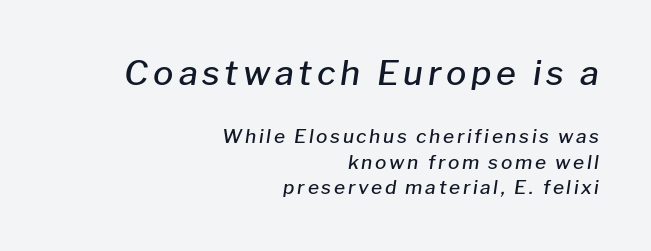
Q: Is the text bold? A: Semi-bold.
Q: Is the text italic (slanted)? A: Yes, it leans right by about 8 degrees.
Q: Is the text underlined? A: No.
Q: How is the paragraph aligned? A: Right-aligned.
Q: Is the spacing between lines tight, normal or loose? A: Normal.
Q: Which block of text is set in a larger size, the first (top) or the second (bottom)? A: The first (top) one.
Q: Width (condensed, normal, or wide)? A: Normal.
Q: Stroke contrast? A: Low.
Q: x-height? A: Medium.
Q: Monospaced? A: No.
